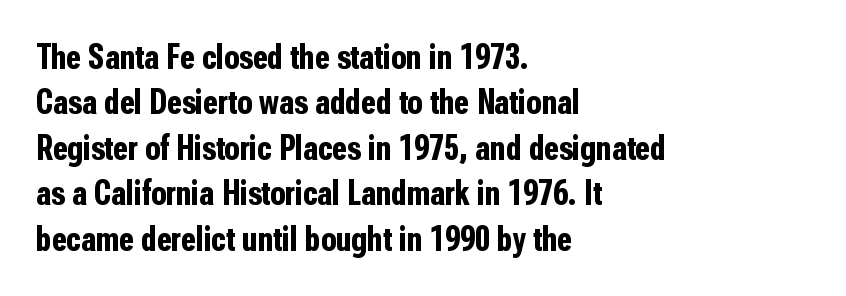
Weight check: bold — yes, fully. Observe the absence of serifs on each vertical stroke in this sample. Does the lettering tilt? It doesn't — this is upright. Here the designer chose a conventional face with non-uniform glyph widths. The strip under each line holds only bare page.
